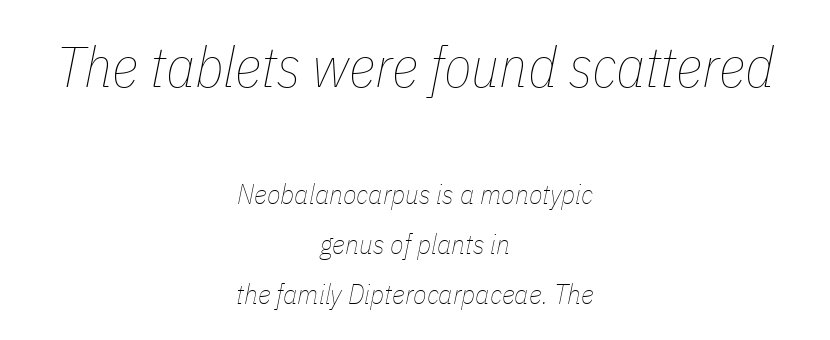
Do the characters align in a grid? No, the font is proportional. Summary of weight: not heavy and not bold. Anything drawn beneath the words? Only blank space. A typesetter would mark this as italic. The lines in this sample share a center point and differ in where they start and stop.
